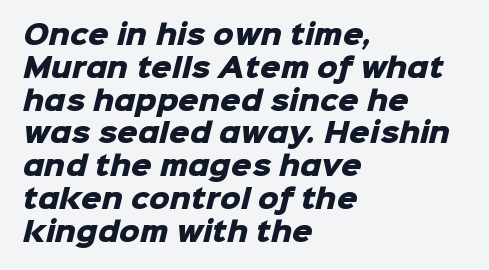
Q: Is the text bold? A: Yes.
Q: Is the text underlined? A: No.
Q: How is the paragraph aligned? A: Left-aligned.
Q: Is the spacing between letters normal or unusually wide? A: Normal.
Q: Is the spacing between lines tight, normal or loose? A: Normal.
